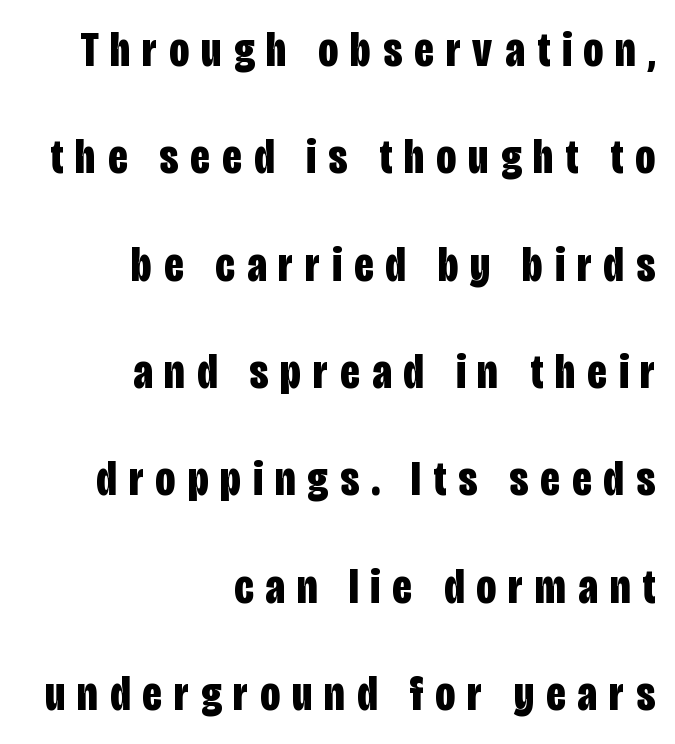
Q: Is the text bold? A: Yes.
Q: Is the text italic (slanted)? A: No, it is upright.
Q: Is the typeface a serif or a sans-serif typeface? A: Sans-serif.
Q: Is the text underlined? A: No.
Q: How is the paragraph aligned? A: Right-aligned.
Q: Is the spacing between letters normal or unusually wide? A: Unusually wide.
Q: Is the spacing between lines tight, normal or loose? A: Loose.
Q: Width (condensed, normal, or wide)? A: Condensed.
Q: Stroke contrast? A: Low.
Q: x-height? A: Large.
Q: Monospaced? A: No.
